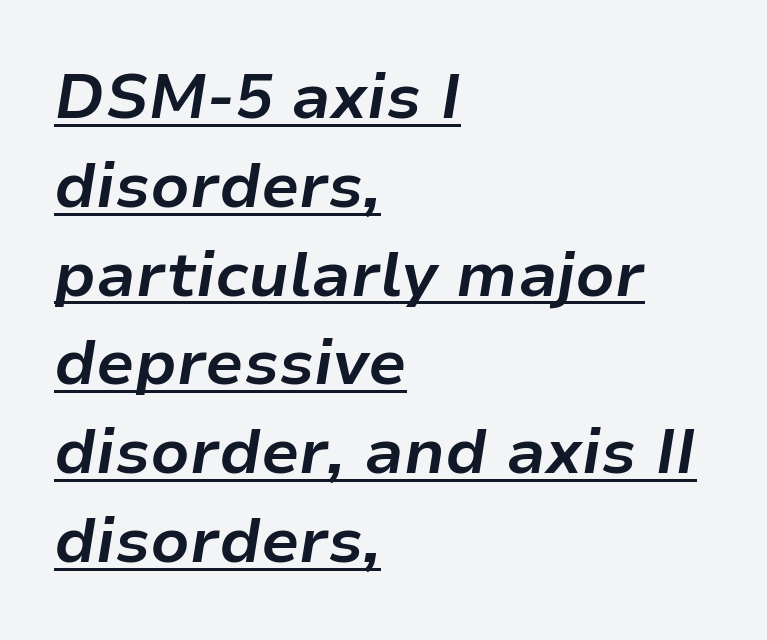
The lines sit at an ordinary, default distance from one another. The text block is weighted toward the left margin, trailing off unevenly rightward. This is underlined copy, the kind a proofreader might mark for attention. Caption: standard tracking, unaltered.
